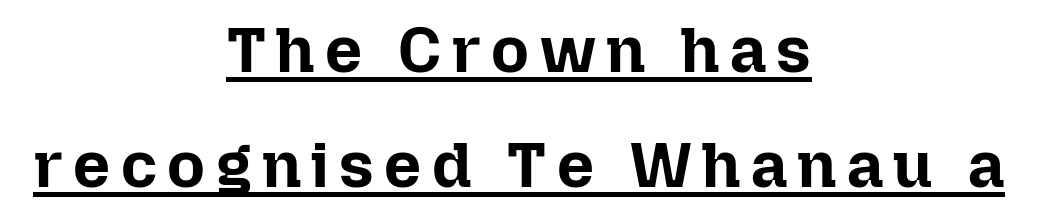
Q: Is the text bold? A: Yes.
Q: Is the text italic (slanted)? A: No, it is upright.
Q: Is the text underlined? A: Yes.
Q: How is the paragraph aligned? A: Centered.
Q: Width (condensed, normal, or wide)? A: Normal.
Q: Stroke contrast? A: Low.
Q: x-height? A: Medium.
Q: Monospaced? A: No.
